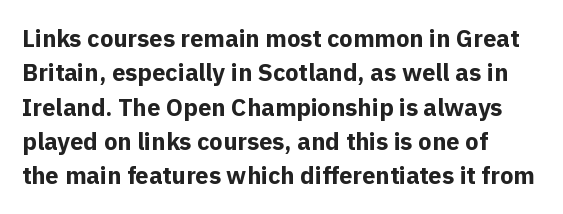
The passage shown is emphatically bold. The space directly below the letters is spotless. Italic? Not at all — the glyphs are vertical. The block of text has a typical density, with ordinary space between rows.
